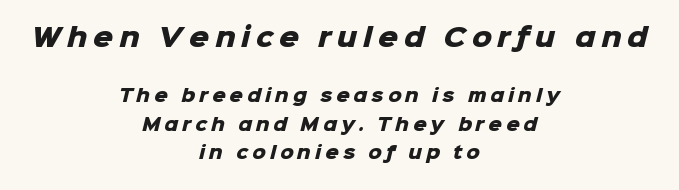
The image shows 25 px bold type; set centered, normal line spacing (1.68x), unusually wide letter spacing (+0.23 em), not underlined; the first (top) block is 1.47x larger.
